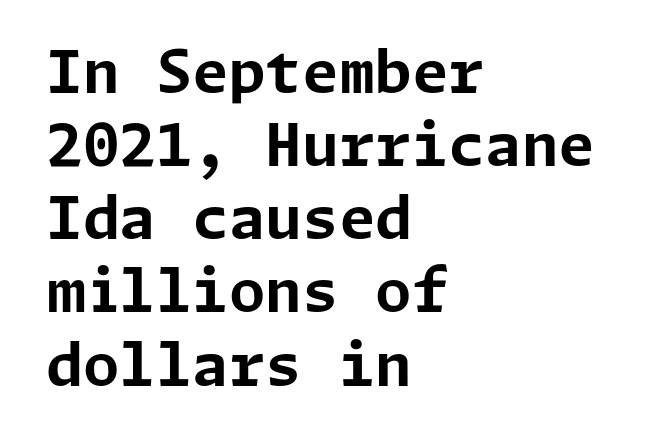
Quick note: underline off. There is no visible air inserted between adjacent glyphs. A student would call this left alignment; a typographer would say flush left, rag right. Every character sits straight up, as roman type does. The strokes are fattened all the way to bold.
